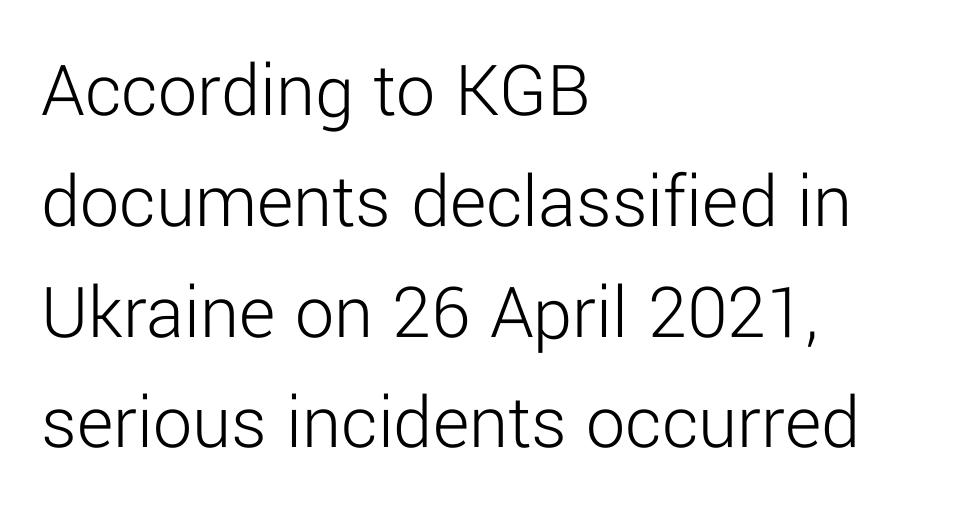
This is the regular roman posture of the typeface. The baseline area is clear. On a weight scale, this lands at 450 or below. Serifs: no, the terminals of the letterforms are clean. Compared with typical paragraphs, the rows here are spaced about the same. Horizontal alignment here is leftward, the default for most running prose.
